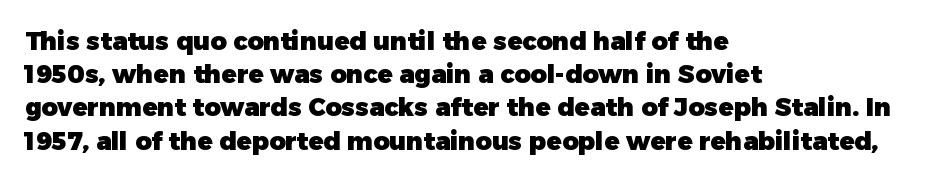
One-word summary of the alignment: left. Compared with an ordinary text face, these strokes are far heavier — a full bold. Interline gaps are of average width in this sample. Letter spacing: default. The baseline area is clear. The letters stand upright; this is a roman face.
